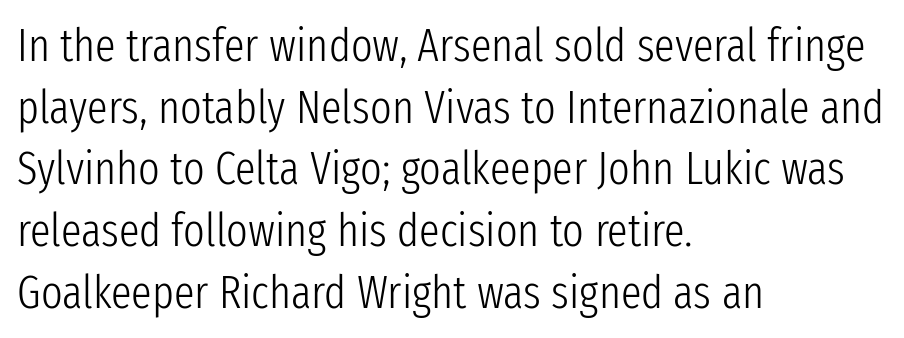
The image shows 46 px light, condensed sans-serif type, upright; set left-aligned, normal line spacing (1.34x), normal letter spacing, not underlined; low stroke contrast and a medium x-height.
